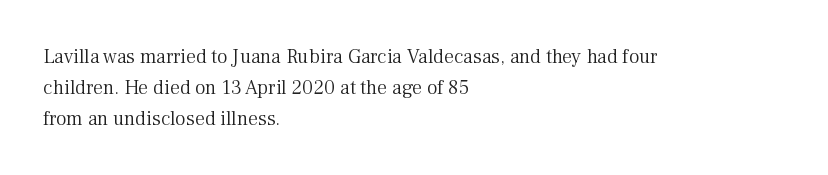
{"italic": "no", "bold": "no", "underline": "no", "align": "left", "line_spacing": "normal", "line_spacing_ratio": 1.55, "letter_spacing": "normal", "letter_spacing_em": 0.0, "glyph_px": 20}
